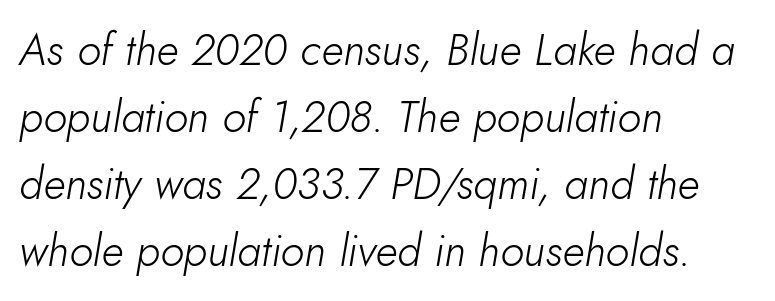
Q: Is the text bold? A: No.
Q: Is the text italic (slanted)? A: Yes, it leans right by about 10 degrees.
Q: Is the text underlined? A: No.
Q: How is the paragraph aligned? A: Left-aligned.
Q: Is the spacing between letters normal or unusually wide? A: Normal.
Q: Is the spacing between lines tight, normal or loose? A: Normal.
Q: Width (condensed, normal, or wide)? A: Normal.
Q: Stroke contrast? A: Low.
Q: x-height? A: Small.
Q: Monospaced? A: No.
